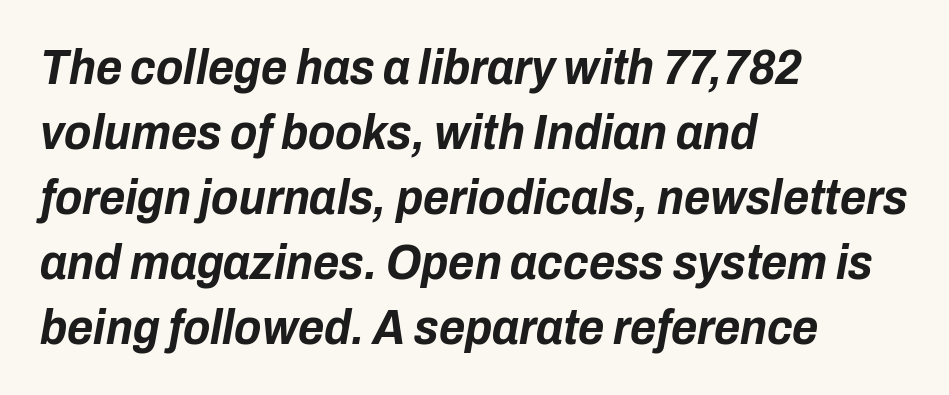
Q: Is the text bold? A: Yes.
Q: Is the text italic (slanted)? A: Yes, it leans right by about 10 degrees.
Q: Is the text underlined? A: No.
Q: How is the paragraph aligned? A: Left-aligned.
Q: Is the spacing between letters normal or unusually wide? A: Normal.
Q: Is the spacing between lines tight, normal or loose? A: Normal.
Q: Width (condensed, normal, or wide)? A: Condensed.
Q: Stroke contrast? A: Low.
Q: x-height? A: Medium.
Q: Monospaced? A: No.
